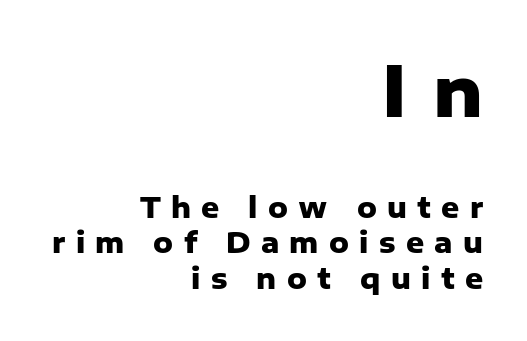
Q: Is the text bold? A: Yes.
Q: Is the text italic (slanted)? A: No, it is upright.
Q: Is the typeface a serif or a sans-serif typeface? A: Sans-serif.
Q: Is the text underlined? A: No.
Q: How is the paragraph aligned? A: Right-aligned.
Q: Is the spacing between letters normal or unusually wide? A: Unusually wide.
Q: Is the spacing between lines tight, normal or loose? A: Normal.
Q: Which block of text is set in a larger size, the first (top) or the second (bottom)? A: The first (top) one.
Q: Width (condensed, normal, or wide)? A: Normal.
Q: Stroke contrast? A: Low.
Q: x-height? A: Medium.
Q: Monospaced? A: No.
